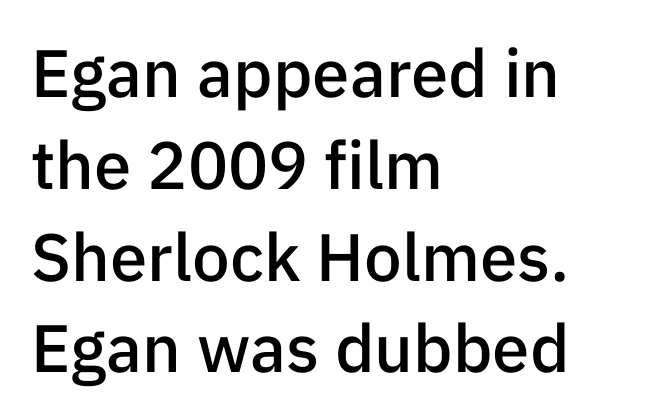
Upright lettering throughout. In CSS terms this would be text-align: left. Font category for this specimen: sans-serif. You could not count columns in this text — the font is proportionally spaced. How are the letters spaced? Ordinarily, with no added tracking. I'd describe the lettering as semibold — firm but not a full bold.
